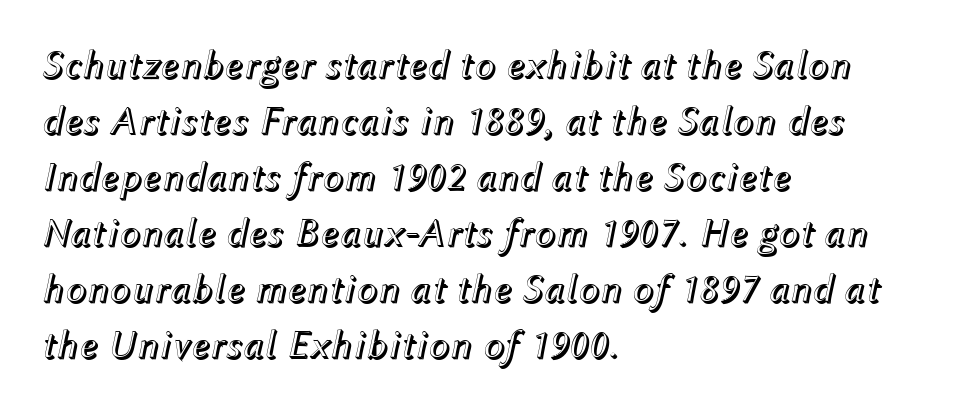
Q: Is the text italic (slanted)? A: Yes, it leans right by about 12 degrees.
Q: Is the text underlined? A: No.
Q: How is the paragraph aligned? A: Left-aligned.
Q: Is the spacing between letters normal or unusually wide? A: Normal.
Q: Is the spacing between lines tight, normal or loose? A: Normal.
Q: Width (condensed, normal, or wide)? A: Normal.
Q: x-height? A: Medium.
Q: Monospaced? A: No.
